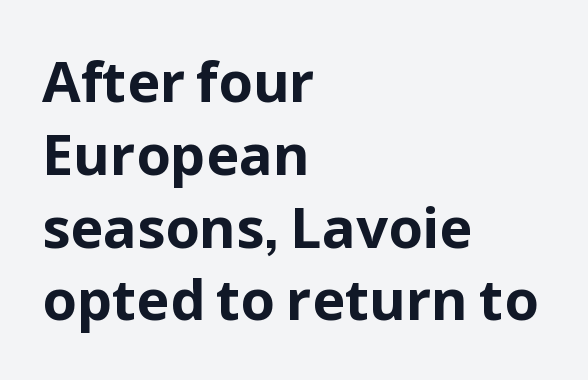
Q: Is the text bold? A: Yes.
Q: Is the text italic (slanted)? A: No, it is upright.
Q: Is the typeface a serif or a sans-serif typeface? A: Sans-serif.
Q: Is the text underlined? A: No.
Q: How is the paragraph aligned? A: Left-aligned.
Q: Is the spacing between letters normal or unusually wide? A: Normal.
Q: Is the spacing between lines tight, normal or loose? A: Normal.
Q: Width (condensed, normal, or wide)? A: Normal.
Q: Stroke contrast? A: Low.
Q: x-height? A: Medium.
Q: Monospaced? A: No.
